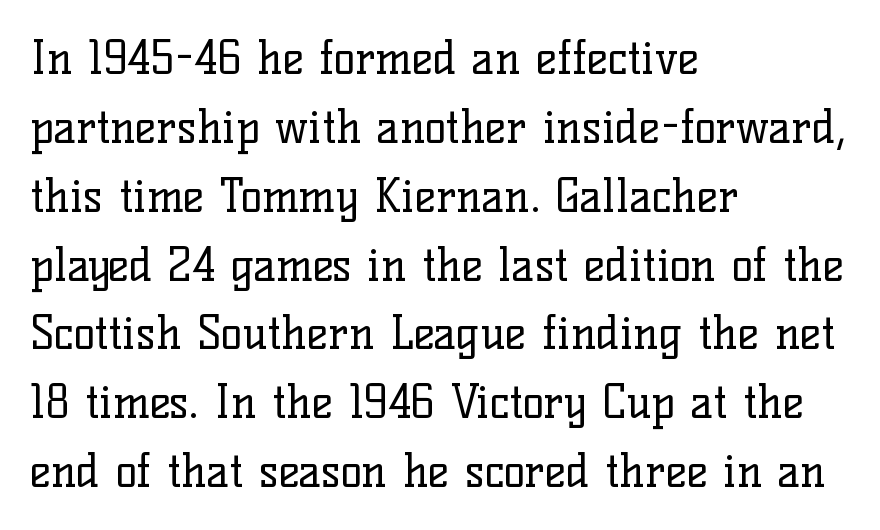
{"serif": "yes", "italic": "no", "bold": "no", "weight": "regular", "width": "normal", "stroke_contrast": "low", "x_height": "medium", "monospaced": "no", "underline": "no", "align": "left", "line_spacing": "normal", "line_spacing_ratio": 1.53, "letter_spacing": "normal", "letter_spacing_em": 0.0, "glyph_px": 45}
